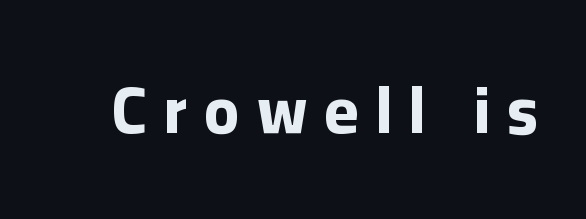
Q: Is the text bold? A: Yes.
Q: Is the text italic (slanted)? A: No, it is upright.
Q: Is the typeface a serif or a sans-serif typeface? A: Sans-serif.
Q: Is the text underlined? A: No.
Q: Is the spacing between letters normal or unusually wide? A: Unusually wide.
Q: Width (condensed, normal, or wide)? A: Normal.
Q: Stroke contrast? A: Low.
Q: x-height? A: Medium.
Q: Monospaced? A: No.
